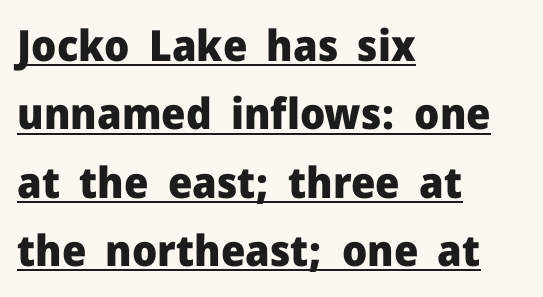
{"serif": "no", "italic": "no", "bold": "yes", "weight": "heavy", "width": "normal", "stroke_contrast": "low", "x_height": "medium", "monospaced": "no", "underline": "yes", "align": "left", "line_spacing": "normal", "line_spacing_ratio": 1.59, "letter_spacing": "normal", "letter_spacing_em": 0.0, "glyph_px": 43}
